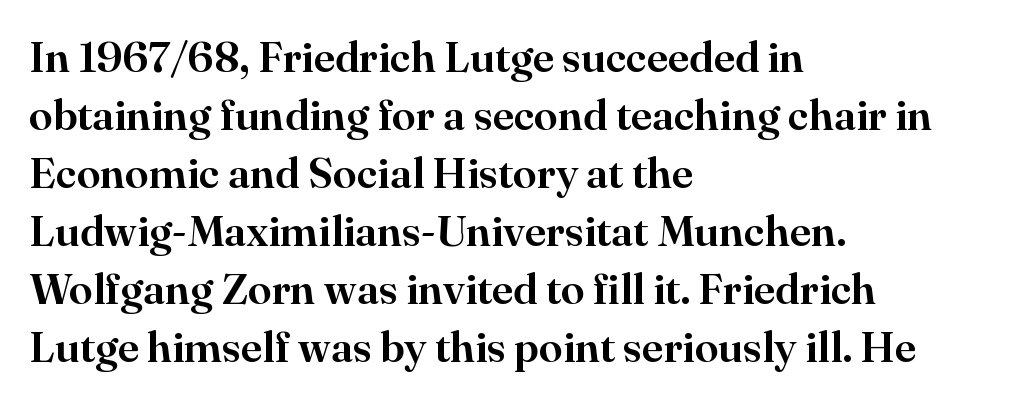
The image shows 43 px serif type, upright; set left-aligned, normal line spacing (1.35x), normal letter spacing, not underlined; high stroke contrast and a small x-height.
